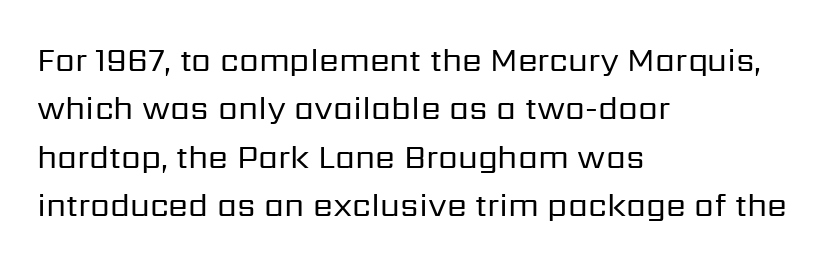
{"serif": "no", "italic": "no", "bold": "no", "weight": "regular", "width": "normal", "stroke_contrast": "low", "x_height": "medium", "monospaced": "no", "underline": "no", "align": "left", "line_spacing": "normal", "line_spacing_ratio": 1.51, "letter_spacing": "normal", "letter_spacing_em": 0.0, "glyph_px": 32}
